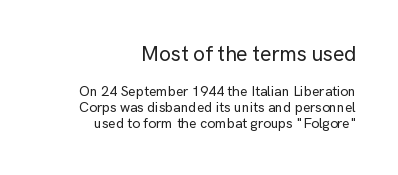
{"italic": "no", "underline": "no", "align": "right", "line_spacing": "tight", "line_spacing_ratio": 1.14, "letter_spacing": "normal", "letter_spacing_em": 0.0, "larger_block": "first", "size_ratio": 1.5, "glyph_px": 21}
